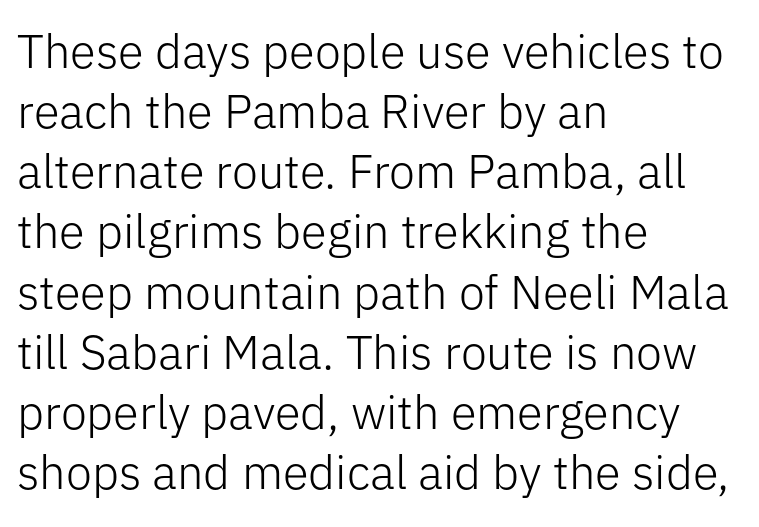
Posture: vertical. Only glyphs here, with clear space below each row. Tracking here is standard; glyphs follow each other at the usual distance. Varying glyph widths throughout — classic text-font behaviour.
